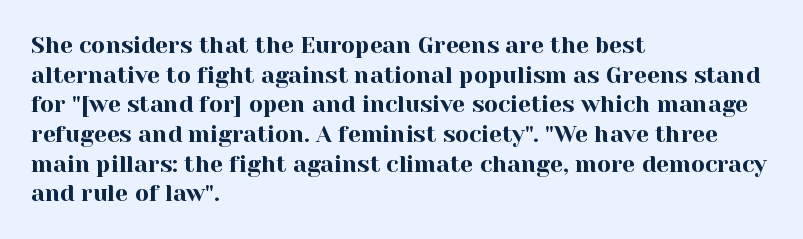
Descenders are the only things crossing below the line. A classic flush-left, rag-right setting is used for this passage. Upright lettering throughout. Quick note: interline space is typical. Letter spacing: default.
